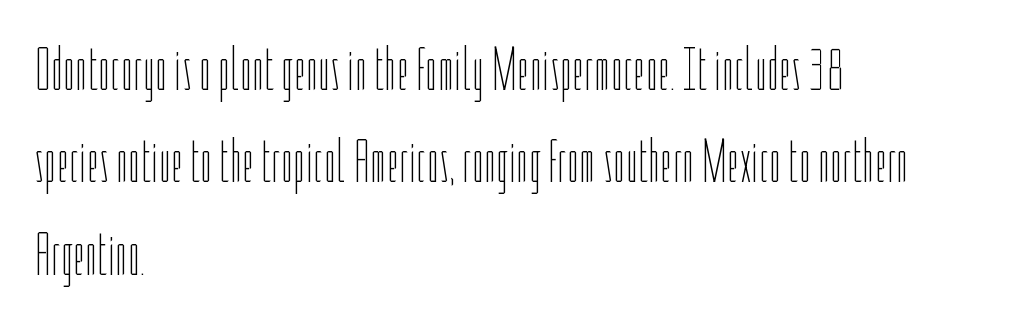
The image shows 62 px thin, condensed type, upright; set left-aligned, normal line spacing (1.49x), normal letter spacing, not underlined; low stroke contrast and a medium x-height.
